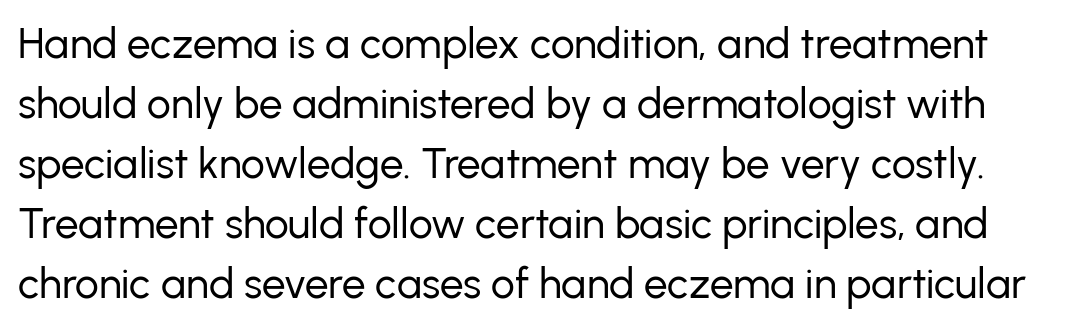
Q: Is the text bold? A: No.
Q: Is the text italic (slanted)? A: No, it is upright.
Q: Is the typeface a serif or a sans-serif typeface? A: Sans-serif.
Q: Is the text underlined? A: No.
Q: Is the spacing between letters normal or unusually wide? A: Normal.
Q: Is the spacing between lines tight, normal or loose? A: Normal.
Q: Width (condensed, normal, or wide)? A: Normal.
Q: Stroke contrast? A: Low.
Q: x-height? A: Medium.
Q: Monospaced? A: No.
